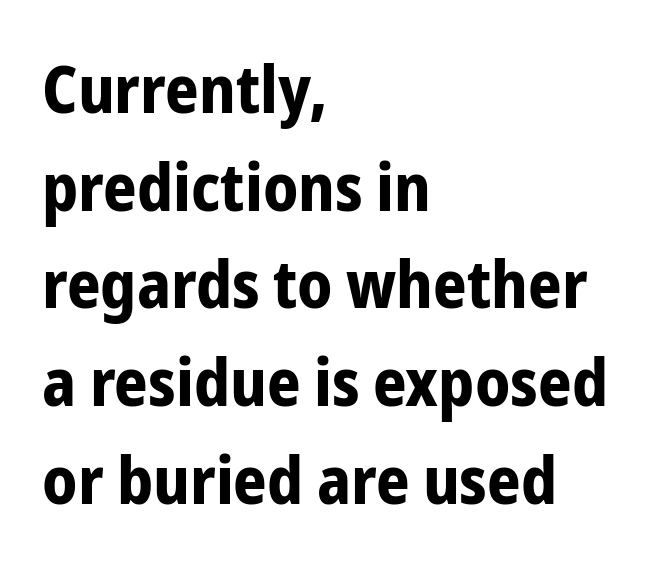
The image shows 66 px bold, condensed sans-serif type, upright; set left-aligned, normal line spacing (1.48x), normal letter spacing, not underlined; low stroke contrast and a medium x-height.
